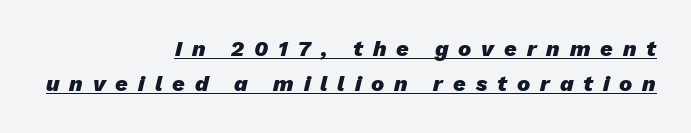
Which margin do the lines hug? The right one — the left edge is uneven. Rows of type keep a routine distance in the vertical direction. Caption: bold face, heavy strokes. The passage shown is underscored from start to finish. The letterforms stand isolated, each surrounded by extra space. This is oblique type, the kind used for emphasis or titles.
